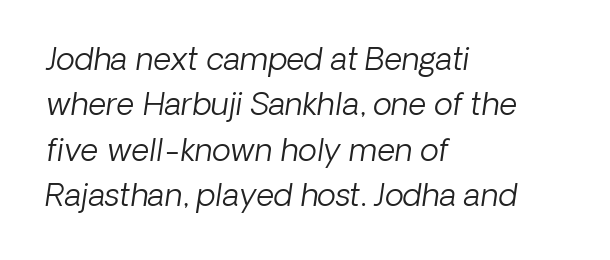
{"italic": "yes", "lean": "right", "slant_degrees": 8, "bold": "no", "weight": "light", "width": "normal", "stroke_contrast": "low", "x_height": "medium", "monospaced": "no", "underline": "no", "align": "left", "line_spacing": "normal", "line_spacing_ratio": 1.46, "letter_spacing": "normal", "letter_spacing_em": 0.0, "glyph_px": 31}
